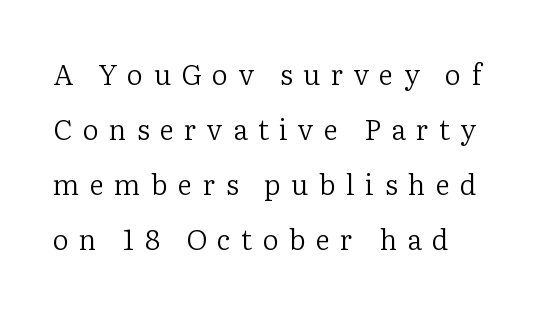
The image shows 28 px regular-weight serif type, upright; set left-aligned, loose line spacing (1.97x), unusually wide letter spacing (+0.37 em), not underlined; low stroke contrast and a medium x-height.
